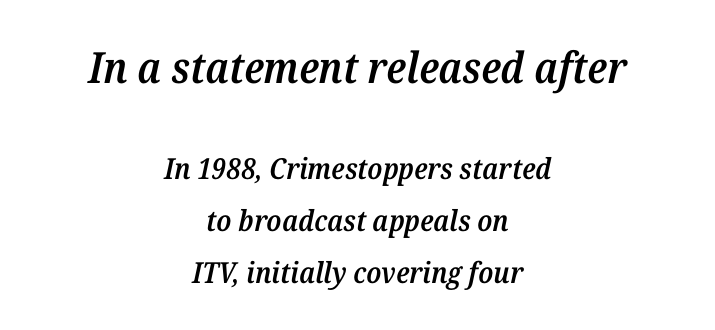
{"serif": "yes", "italic": "yes", "lean": "right", "slant_degrees": 12, "bold": "semi", "weight": "semibold", "width": "normal", "stroke_contrast": "medium", "x_height": "medium", "monospaced": "no", "underline": "no", "align": "center", "line_spacing_ratio": 1.79, "letter_spacing": "normal", "letter_spacing_em": 0.0, "larger_block": "first", "size_ratio": 1.48, "glyph_px": 43}
